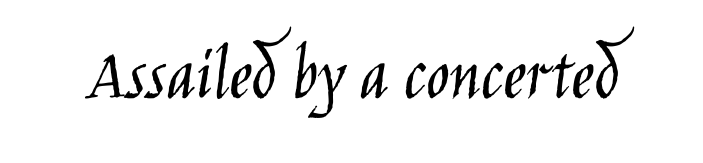
Q: Is the text bold? A: No.
Q: Is the text italic (slanted)? A: Yes.
Q: Is the typeface a serif or a sans-serif typeface? A: Sans-serif.
Q: Is the text underlined? A: No.
Q: Is the spacing between letters normal or unusually wide? A: Normal.
Q: Width (condensed, normal, or wide)? A: Condensed.
Q: Stroke contrast? A: Low.
Q: x-height? A: Large.
Q: Monospaced? A: No.
